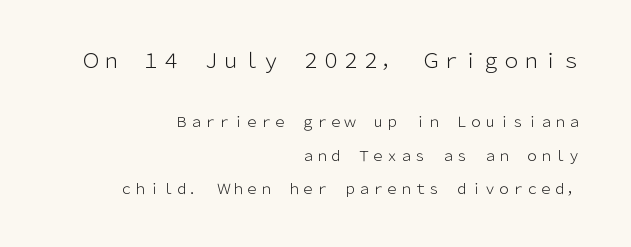
The vertical gap from one line to the next is large. Of the two passages, the one on top uses the larger point size. Students, note that the glyphs here touch the page at normal intervals. Line ends are locked; line starts wander.
